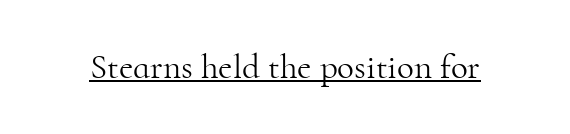
The image shows 35 px light serif type, upright; set normal letter spacing, underlined; high stroke contrast and a small x-height.
